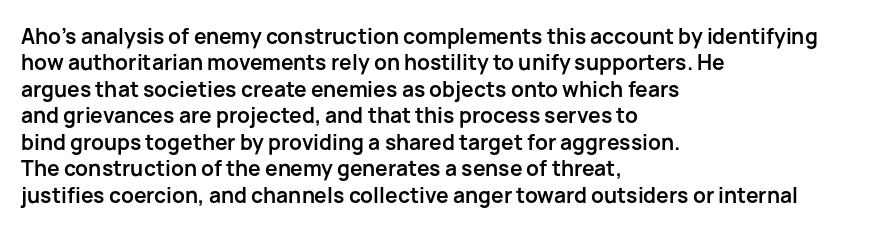
Q: Is the text bold? A: Yes.
Q: Is the text italic (slanted)? A: No, it is upright.
Q: Is the text underlined? A: No.
Q: How is the paragraph aligned? A: Left-aligned.
Q: Is the spacing between letters normal or unusually wide? A: Normal.
Q: Is the spacing between lines tight, normal or loose? A: Normal.
